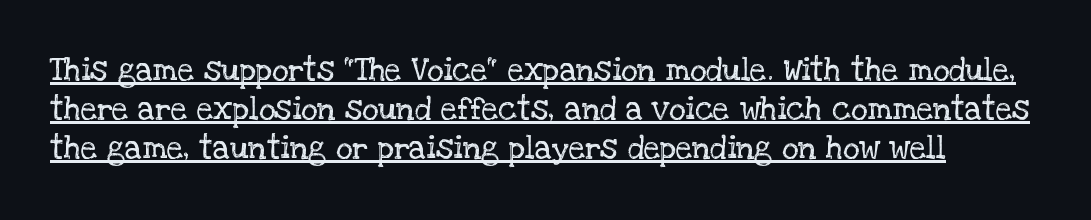
Q: Is the text bold? A: No.
Q: Is the text italic (slanted)? A: No, it is upright.
Q: Is the typeface a serif or a sans-serif typeface? A: Serif.
Q: Is the text underlined? A: Yes.
Q: Is the spacing between letters normal or unusually wide? A: Normal.
Q: Width (condensed, normal, or wide)? A: Normal.
Q: Stroke contrast? A: Low.
Q: x-height? A: Large.
Q: Monospaced? A: No.
